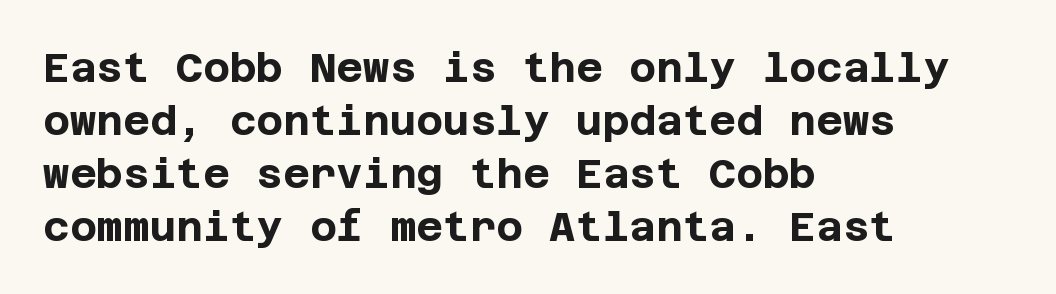
The image shows 41 px bold sans-serif type, upright; set left-aligned, normal line spacing (1.29x), normal letter spacing, not underlined; low stroke contrast and a large x-height.
